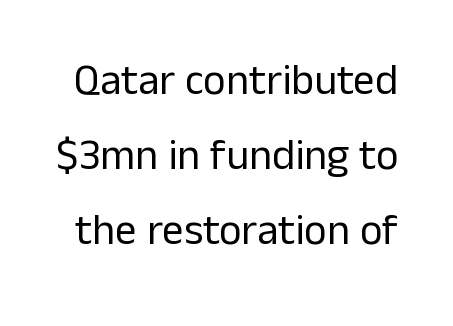
{"serif": "no", "italic": "no", "bold": "no", "weight": "regular", "width": "normal", "stroke_contrast": "low", "x_height": "medium", "monospaced": "no", "underline": "no", "line_spacing_ratio": 1.75, "letter_spacing": "normal", "letter_spacing_em": 0.0, "glyph_px": 43}
